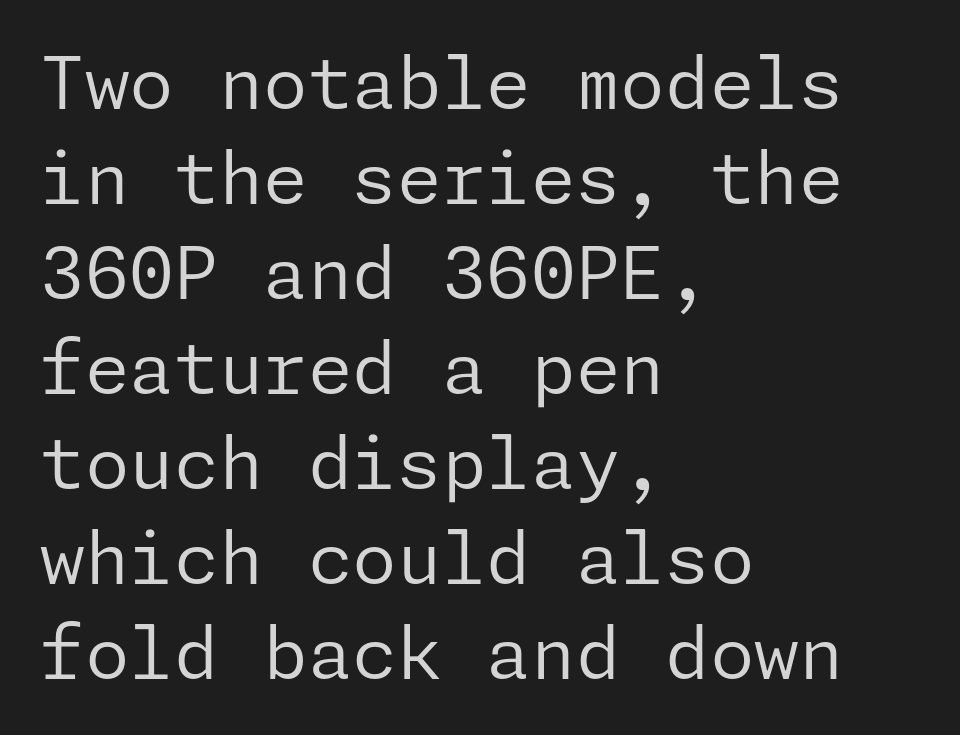
Q: Is the text bold? A: No.
Q: Is the text italic (slanted)? A: No, it is upright.
Q: Is the typeface a serif or a sans-serif typeface? A: Sans-serif.
Q: Is the text underlined? A: No.
Q: How is the paragraph aligned? A: Left-aligned.
Q: Is the spacing between letters normal or unusually wide? A: Normal.
Q: Is the spacing between lines tight, normal or loose? A: Normal.
Q: Width (condensed, normal, or wide)? A: Normal.
Q: Stroke contrast? A: Low.
Q: x-height? A: Medium.
